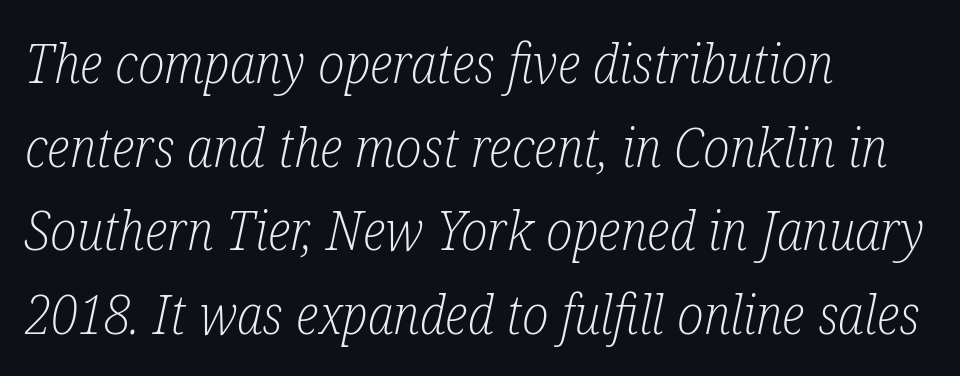
The image shows 54 px light, condensed serif type, italic (leaning right); set left-aligned, normal line spacing (1.55x), normal letter spacing, not underlined; low stroke contrast and a medium x-height.
